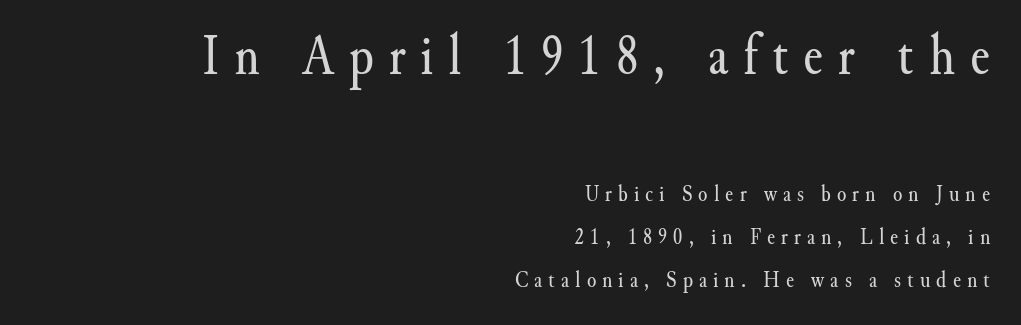
Q: Is the text bold? A: No.
Q: Is the text italic (slanted)? A: No, it is upright.
Q: Is the typeface a serif or a sans-serif typeface? A: Serif.
Q: Is the text underlined? A: No.
Q: How is the paragraph aligned? A: Right-aligned.
Q: Is the spacing between letters normal or unusually wide? A: Unusually wide.
Q: Which block of text is set in a larger size, the first (top) or the second (bottom)? A: The first (top) one.
Q: Width (condensed, normal, or wide)? A: Normal.
Q: Stroke contrast? A: Medium.
Q: x-height? A: Small.
Q: Monospaced? A: No.
